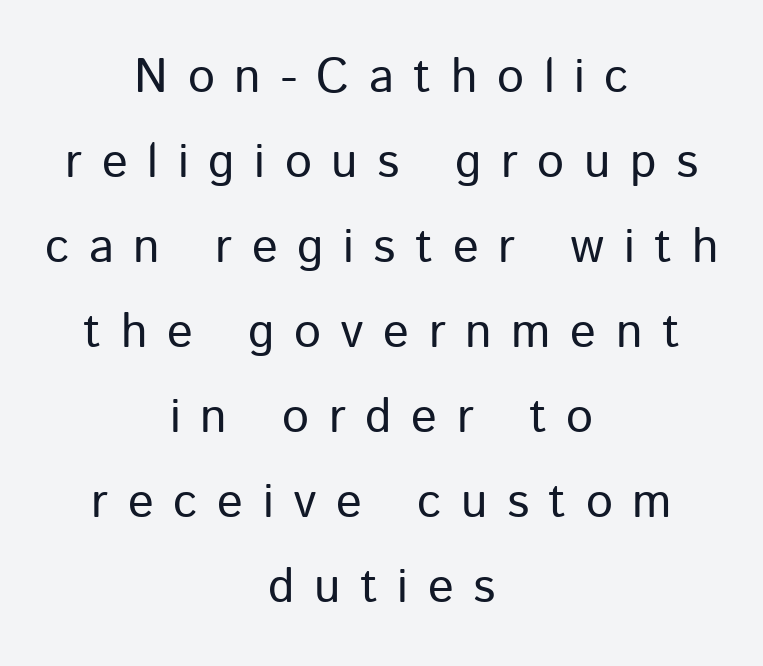
The image shows 48 px regular-weight sans-serif type, upright; set centered, line spacing 1.77x, unusually wide letter spacing (+0.41 em), not underlined; low stroke contrast and a medium x-height.
